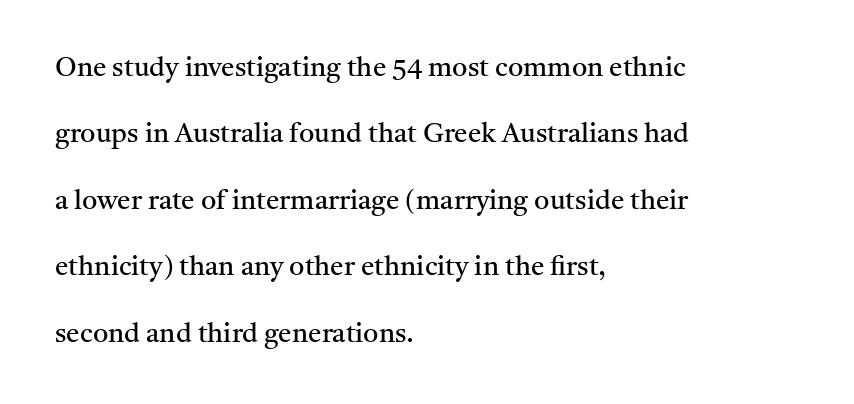
The image shows 27 px text type, upright; set left-aligned, loose line spacing (2.46x), normal letter spacing, not underlined.
